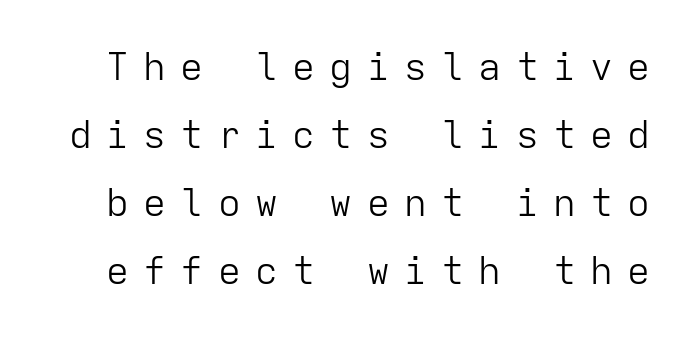
The image shows 38 px light sans-serif type, upright, monospaced; set line spacing 1.79x, unusually wide letter spacing (+0.38 em), not underlined; low stroke contrast and a medium x-height.
